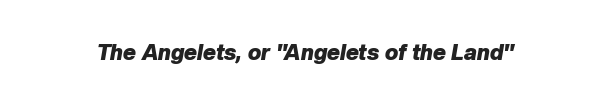
The image shows 22 px bold type, italic (leaning right); set normal letter spacing, not underlined.
